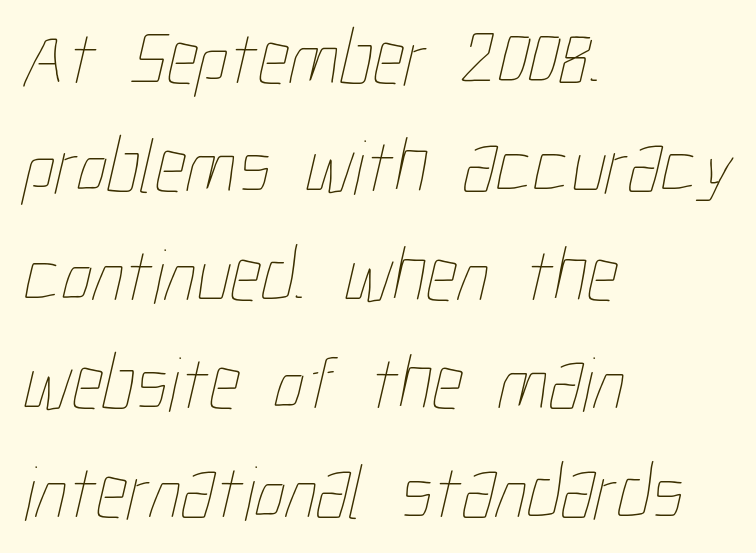
The space between consecutive lines is moderate. No extra ink here — the face is not bold. The letterforms sit shoulder to shoulder at normal distance. Rule under the text: the space is simply empty. Typeset ragged right — the left edge is the straight one.
